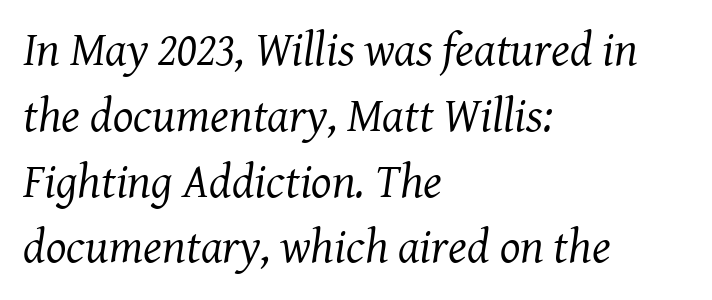
The image shows 48 px regular-weight serif type, italic (leaning right); set left-aligned, normal line spacing (1.37x), normal letter spacing, not underlined; medium stroke contrast and a medium x-height.
